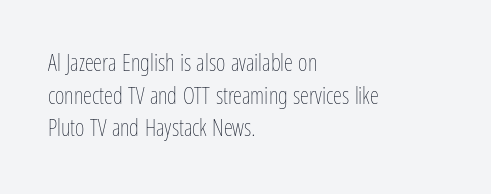
{"italic": "no", "bold": "no", "underline": "no", "align": "left", "line_spacing": "normal", "line_spacing_ratio": 1.42, "letter_spacing": "normal", "letter_spacing_em": 0.0, "glyph_px": 23}
